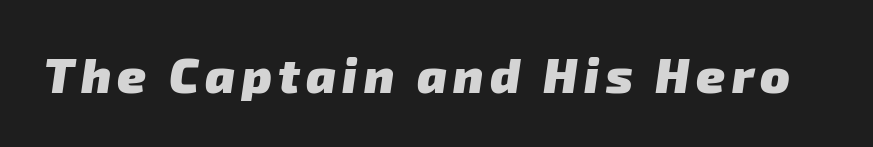
The image shows 49 px heavy sans-serif type; set not underlined; low stroke contrast and a medium x-height.
